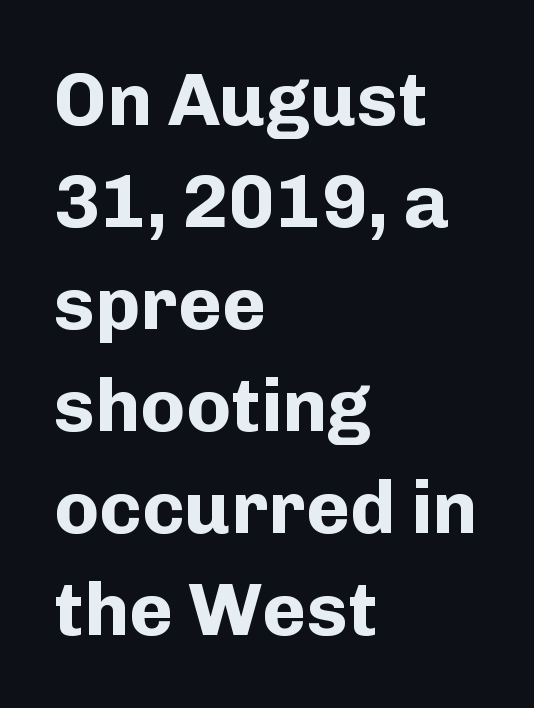
Q: Is the text bold? A: Yes.
Q: Is the text italic (slanted)? A: No, it is upright.
Q: Is the typeface a serif or a sans-serif typeface? A: Sans-serif.
Q: Is the text underlined? A: No.
Q: How is the paragraph aligned? A: Left-aligned.
Q: Is the spacing between letters normal or unusually wide? A: Normal.
Q: Is the spacing between lines tight, normal or loose? A: Normal.
Q: Width (condensed, normal, or wide)? A: Normal.
Q: Stroke contrast? A: Low.
Q: x-height? A: Medium.
Q: Monospaced? A: No.
